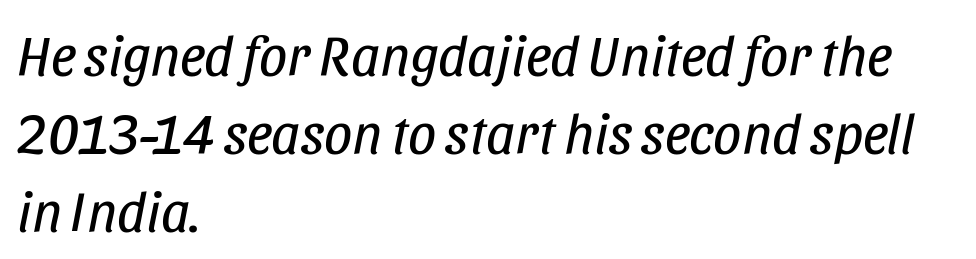
Q: Is the text bold? A: No.
Q: Is the text italic (slanted)? A: Yes, it leans right by about 11 degrees.
Q: Is the text underlined? A: No.
Q: How is the paragraph aligned? A: Left-aligned.
Q: Is the spacing between letters normal or unusually wide? A: Normal.
Q: Is the spacing between lines tight, normal or loose? A: Normal.
Q: Width (condensed, normal, or wide)? A: Condensed.
Q: Stroke contrast? A: Low.
Q: x-height? A: Large.
Q: Monospaced? A: No.
